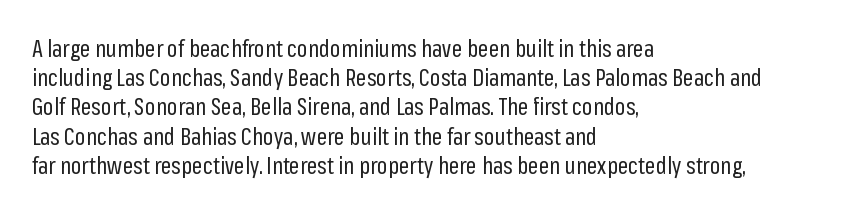
Nothing unusual about the tracking: characters are spaced as the font intends. Caption: multi-line text, flush left, ragged right. How would I describe the line gaps? Plain and ordinary. Unbolded letterforms with no extra heft.
